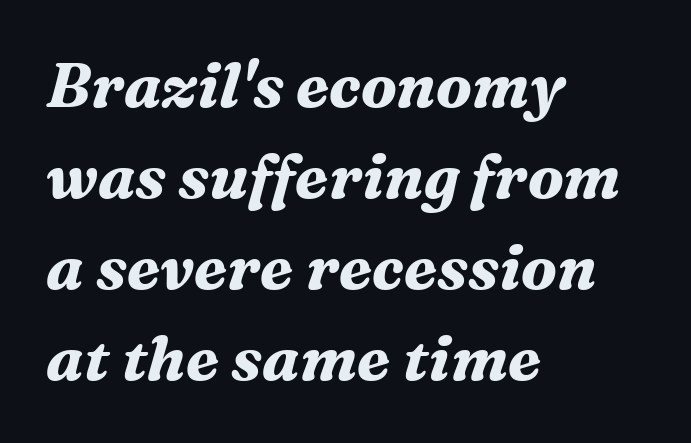
Words appear dense and cohesive because spacing is normal. Is this a sans? No — the strokes have serifs. Is there much room between lines? A standard amount, neither cramped nor airy. Short and long lines alike share a common starting point at left. Decoration check: the copy has no underline.
